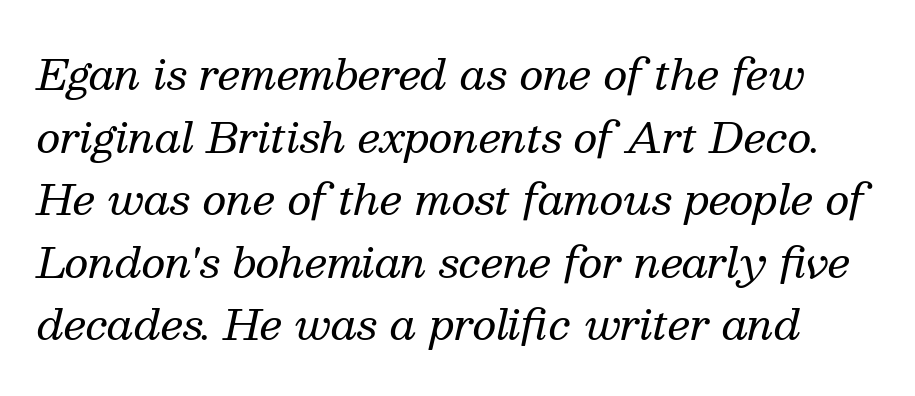
{"serif": "yes", "italic": "yes", "lean": "right", "slant_degrees": 13, "bold": "no", "weight": "regular", "width": "normal", "stroke_contrast": "medium", "x_height": "medium", "monospaced": "no", "underline": "no", "line_spacing": "normal", "line_spacing_ratio": 1.49, "letter_spacing": "normal", "letter_spacing_em": 0.0, "glyph_px": 42}
